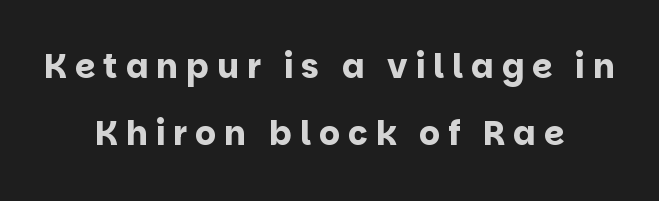
Q: Is the text bold? A: Yes.
Q: Is the text italic (slanted)? A: No, it is upright.
Q: Is the typeface a serif or a sans-serif typeface? A: Sans-serif.
Q: Is the text underlined? A: No.
Q: How is the paragraph aligned? A: Centered.
Q: Is the spacing between letters normal or unusually wide? A: Unusually wide.
Q: Is the spacing between lines tight, normal or loose? A: Loose.
Q: Width (condensed, normal, or wide)? A: Normal.
Q: Stroke contrast? A: Low.
Q: x-height? A: Large.
Q: Monospaced? A: No.
